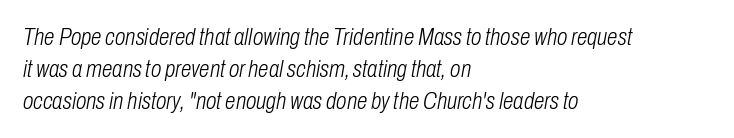
If you measured baseline to baseline, you'd find a middling distance. Alignment: flush left. Designer's note — italics engaged. Each row of text sits above clean, open space. Letters have the restrained weight of plain body copy at most. These lines keep a tight, regular rhythm from letter to letter.
